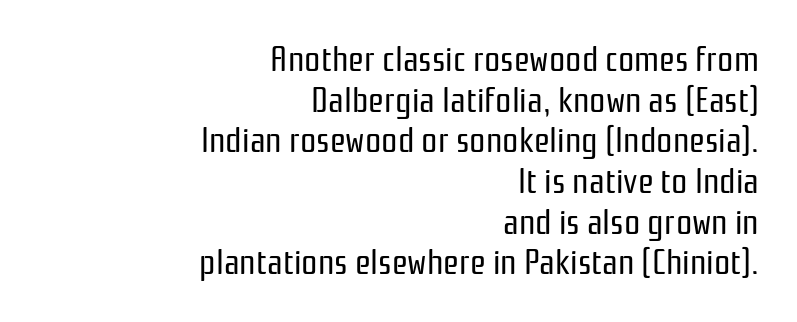
{"serif": "no", "italic": "no", "bold": "no", "weight": "regular", "width": "condensed", "stroke_contrast": "low", "x_height": "medium", "monospaced": "no", "underline": "no", "align": "right", "line_spacing": "tight", "line_spacing_ratio": 1.13, "letter_spacing": "normal", "letter_spacing_em": 0.0, "glyph_px": 36}
